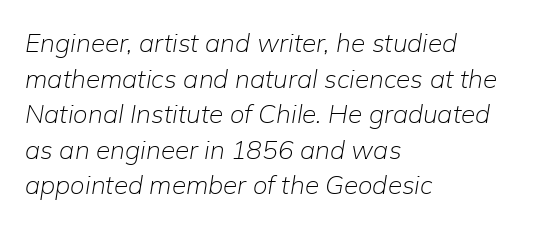
Q: Is the text bold? A: No.
Q: Is the text italic (slanted)? A: Yes, it leans right by about 9 degrees.
Q: Is the text underlined? A: No.
Q: How is the paragraph aligned? A: Left-aligned.
Q: Is the spacing between letters normal or unusually wide? A: Normal.
Q: Is the spacing between lines tight, normal or loose? A: Normal.
